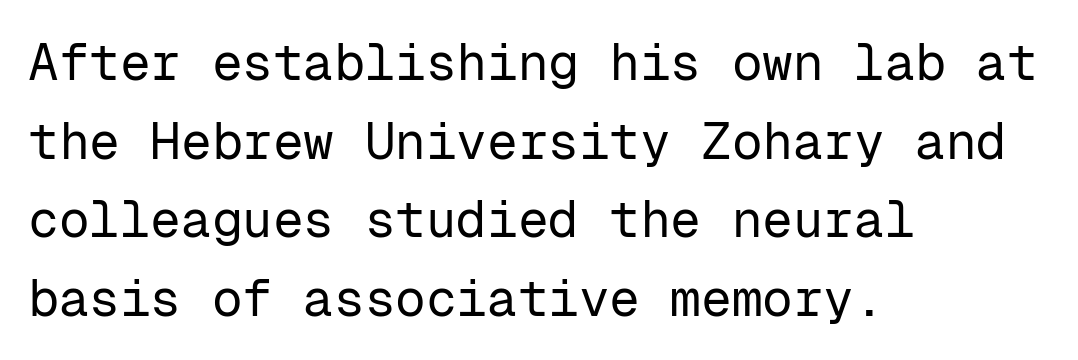
This is not heavy type; no bold has been used. The passage shown is not underscored anywhere. How would I describe the line gaps? Plain and ordinary. Do the letters lean? They stand straight. The rendering keeps characters at their native spacing.
